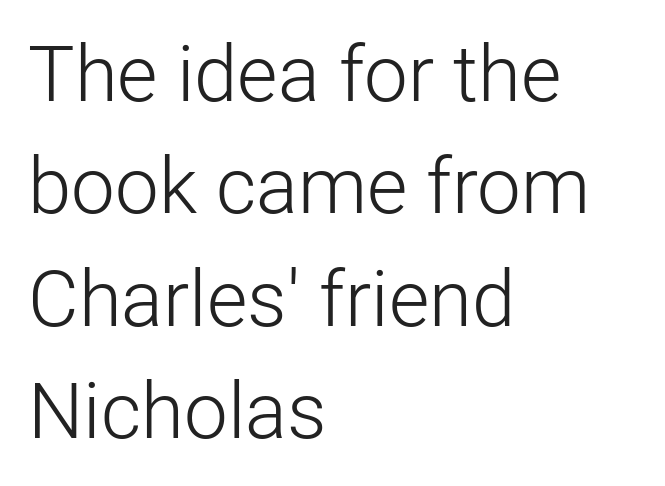
The image shows 78 px light sans-serif type, upright; set left-aligned, normal line spacing (1.44x), normal letter spacing, not underlined; low stroke contrast and a medium x-height.
